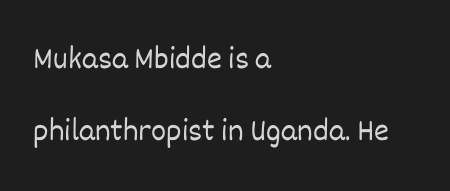
The image shows 32 px light type, upright; set left-aligned, loose line spacing (2.24x), normal letter spacing, not underlined; low stroke contrast and a large x-height.
